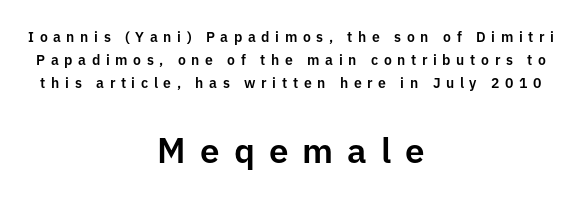
Q: Is the text italic (slanted)? A: No, it is upright.
Q: Is the typeface a serif or a sans-serif typeface? A: Sans-serif.
Q: Is the text underlined? A: No.
Q: How is the paragraph aligned? A: Centered.
Q: Is the spacing between letters normal or unusually wide? A: Unusually wide.
Q: Is the spacing between lines tight, normal or loose? A: Normal.
Q: Which block of text is set in a larger size, the first (top) or the second (bottom)? A: The second (bottom) one.
Q: Width (condensed, normal, or wide)? A: Normal.
Q: Stroke contrast? A: Low.
Q: x-height? A: Medium.
Q: Monospaced? A: No.
